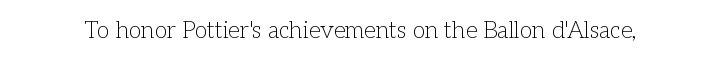
{"italic": "no", "bold": "no", "underline": "no", "letter_spacing": "normal", "letter_spacing_em": 0.0, "glyph_px": 23}
